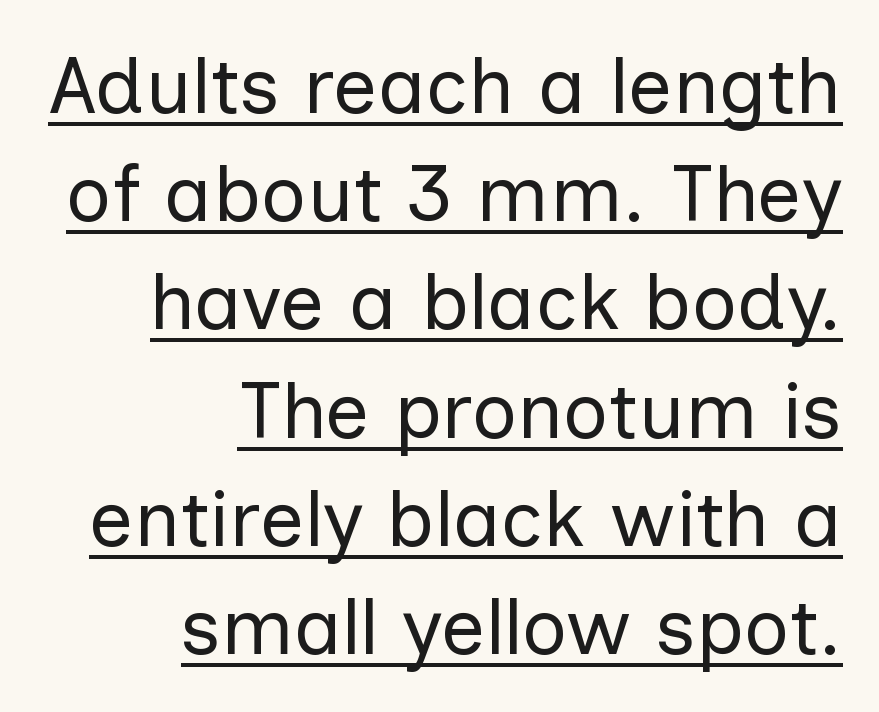
Caption: face not bold, strokes unweighted. Students, note that the glyphs here touch the page at normal intervals. Beneath each row of characters lies a ruled line. These lines are rendered in a variable-pitch font. Horizontally, the lines are justified to the trailing edge only.
